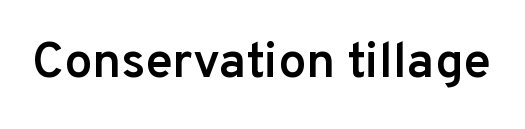
Q: Is the text bold? A: Semi-bold.
Q: Is the text italic (slanted)? A: No, it is upright.
Q: Is the typeface a serif or a sans-serif typeface? A: Sans-serif.
Q: Is the text underlined? A: No.
Q: Is the spacing between letters normal or unusually wide? A: Normal.
Q: Width (condensed, normal, or wide)? A: Normal.
Q: Stroke contrast? A: Low.
Q: x-height? A: Medium.
Q: Monospaced? A: No.
